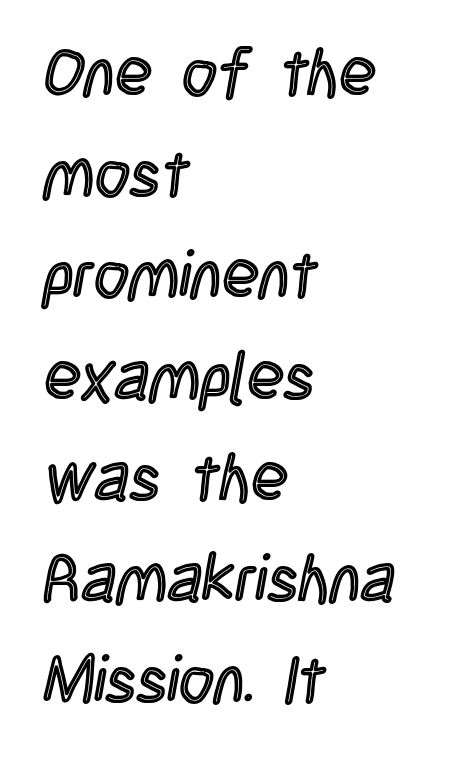
Students, note that the glyphs here touch the page at normal intervals. The rendering uses natural spacing where letterforms have individual widths. The text block is weighted toward the left margin, trailing off unevenly rightward. This rendering features lettering with no underline.
